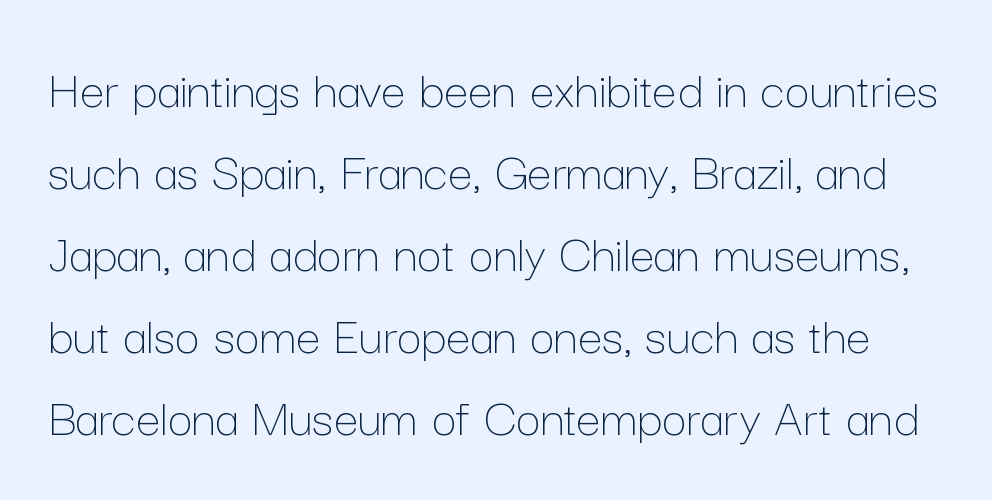
Q: Is the text bold? A: No.
Q: Is the text italic (slanted)? A: No, it is upright.
Q: Is the text underlined? A: No.
Q: Is the spacing between letters normal or unusually wide? A: Normal.
Q: Is the spacing between lines tight, normal or loose? A: Normal.
Q: Width (condensed, normal, or wide)? A: Normal.
Q: Stroke contrast? A: Low.
Q: x-height? A: Medium.
Q: Monospaced? A: No.
